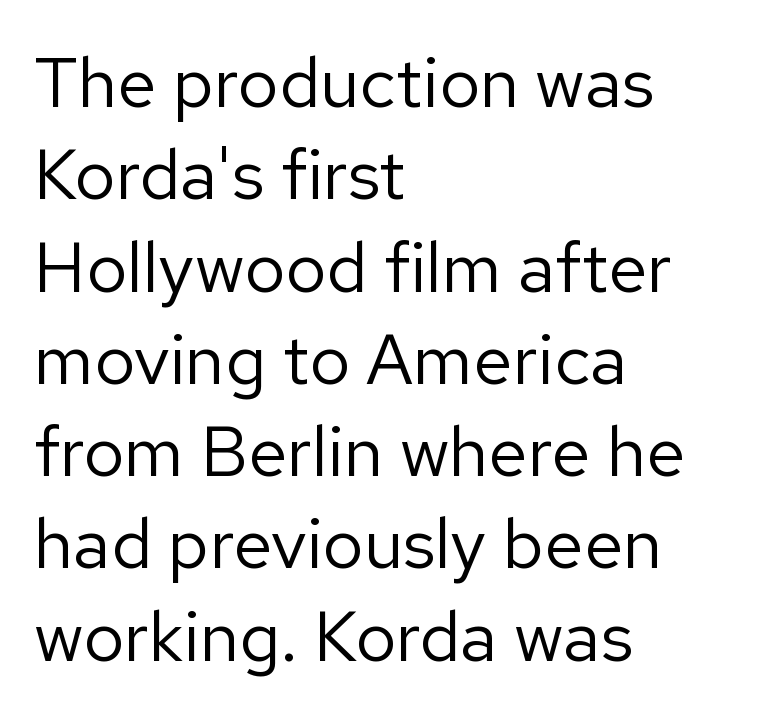
Q: Is the text bold? A: No.
Q: Is the text italic (slanted)? A: No, it is upright.
Q: Is the typeface a serif or a sans-serif typeface? A: Sans-serif.
Q: Is the text underlined? A: No.
Q: How is the paragraph aligned? A: Left-aligned.
Q: Is the spacing between letters normal or unusually wide? A: Normal.
Q: Is the spacing between lines tight, normal or loose? A: Normal.
Q: Width (condensed, normal, or wide)? A: Normal.
Q: Stroke contrast? A: Low.
Q: x-height? A: Medium.
Q: Monospaced? A: No.
